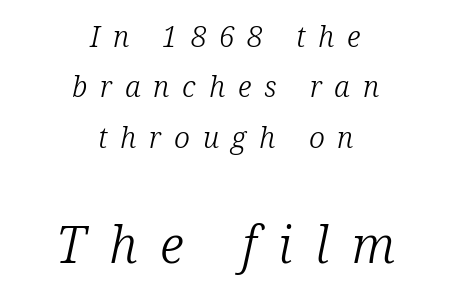
Q: Is the text bold? A: No.
Q: Is the text italic (slanted)? A: Yes, it leans right by about 12 degrees.
Q: Is the typeface a serif or a sans-serif typeface? A: Serif.
Q: Is the text underlined? A: No.
Q: How is the paragraph aligned? A: Centered.
Q: Is the spacing between letters normal or unusually wide? A: Unusually wide.
Q: Which block of text is set in a larger size, the first (top) or the second (bottom)? A: The second (bottom) one.
Q: Width (condensed, normal, or wide)? A: Normal.
Q: Stroke contrast? A: Low.
Q: x-height? A: Medium.
Q: Monospaced? A: No.
